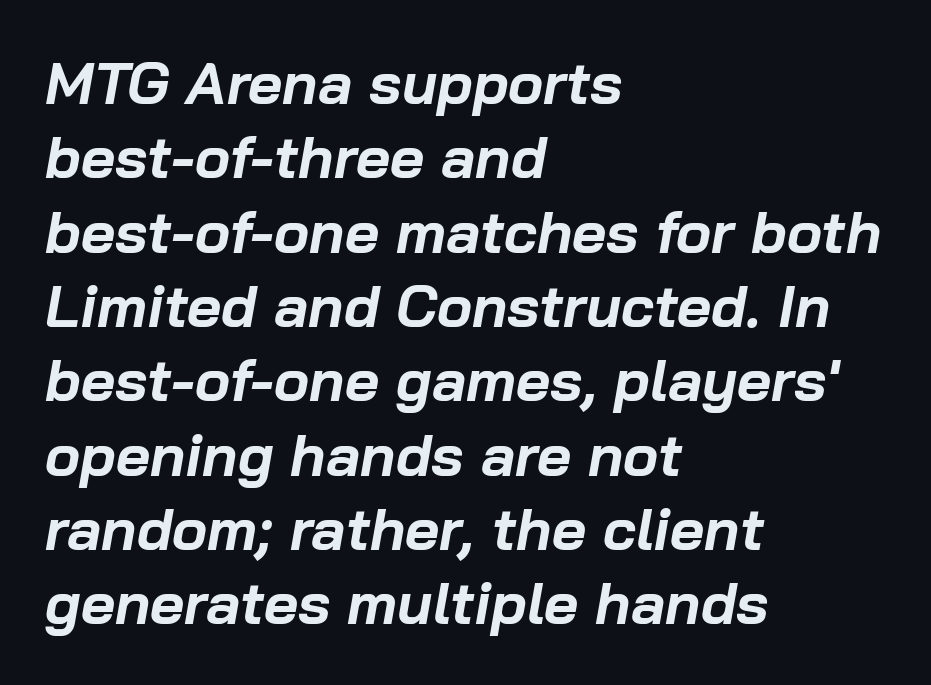
Q: Is the text bold? A: Yes.
Q: Is the text italic (slanted)? A: Yes, it leans right by about 10 degrees.
Q: Is the text underlined? A: No.
Q: How is the paragraph aligned? A: Left-aligned.
Q: Is the spacing between letters normal or unusually wide? A: Normal.
Q: Is the spacing between lines tight, normal or loose? A: Normal.
Q: Width (condensed, normal, or wide)? A: Normal.
Q: Stroke contrast? A: Low.
Q: x-height? A: Medium.
Q: Monospaced? A: No.
